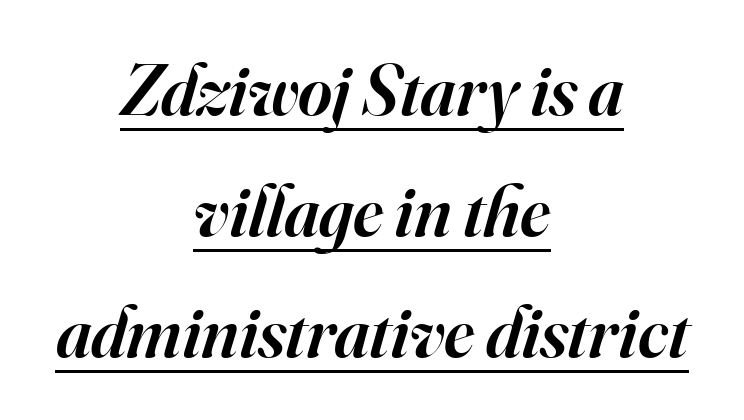
The image shows 73 px semibold serif type, italic (leaning right); set centered, normal line spacing (1.66x), normal letter spacing, underlined; high stroke contrast and a small x-height.
